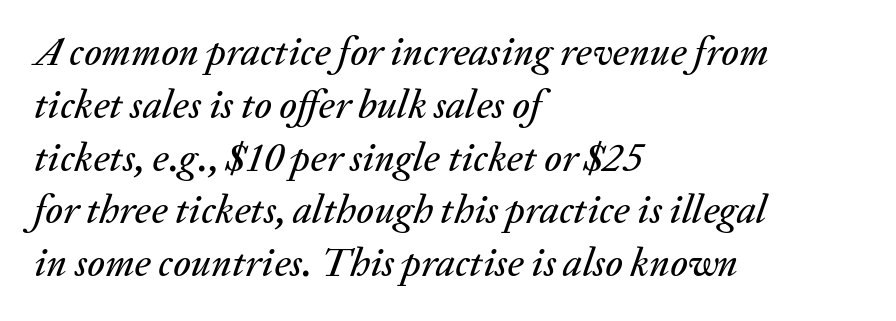
Q: Is the text italic (slanted)? A: Yes, it leans right by about 20 degrees.
Q: Is the text underlined? A: No.
Q: How is the paragraph aligned? A: Left-aligned.
Q: Is the spacing between letters normal or unusually wide? A: Normal.
Q: Is the spacing between lines tight, normal or loose? A: Normal.
Q: Width (condensed, normal, or wide)? A: Normal.
Q: Stroke contrast? A: Medium.
Q: x-height? A: Medium.
Q: Monospaced? A: No.
